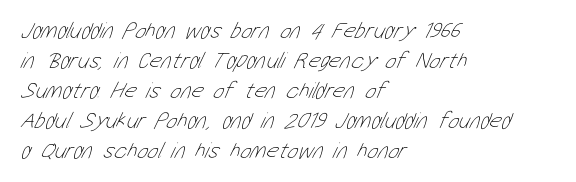
The face used here is rendered with its standard letterfit. Underline: absent. Line beginnings align vertically; line endings do not. Unbolded letterforms with no extra heft. Line spacing here is normal.
